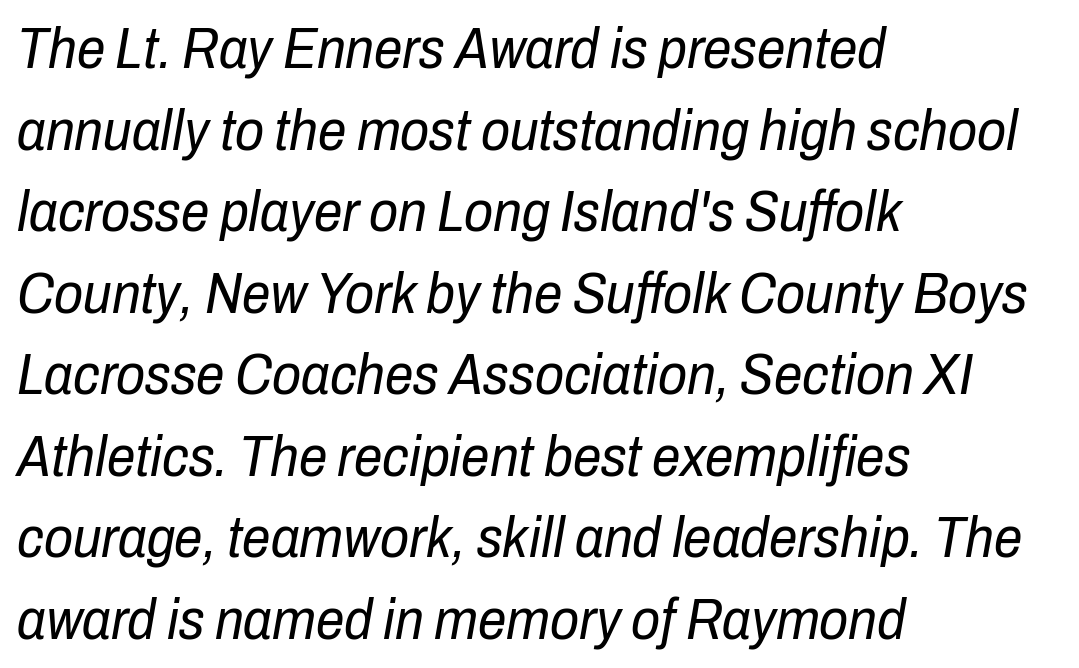
Q: Is the text bold? A: No.
Q: Is the text italic (slanted)? A: Yes, it leans right by about 10 degrees.
Q: Is the text underlined? A: No.
Q: How is the paragraph aligned? A: Left-aligned.
Q: Is the spacing between letters normal or unusually wide? A: Normal.
Q: Is the spacing between lines tight, normal or loose? A: Normal.
Q: Width (condensed, normal, or wide)? A: Condensed.
Q: Stroke contrast? A: Low.
Q: x-height? A: Medium.
Q: Monospaced? A: No.
